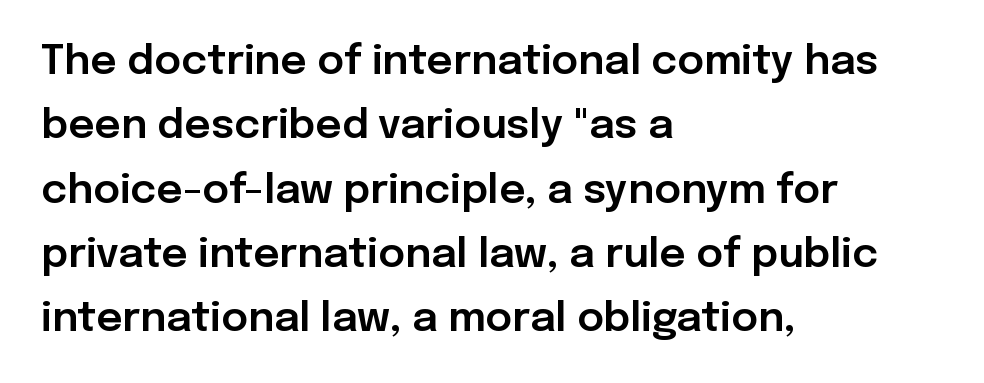
Q: Is the text italic (slanted)? A: No, it is upright.
Q: Is the typeface a serif or a sans-serif typeface? A: Sans-serif.
Q: Is the text underlined? A: No.
Q: How is the paragraph aligned? A: Left-aligned.
Q: Is the spacing between letters normal or unusually wide? A: Normal.
Q: Is the spacing between lines tight, normal or loose? A: Normal.
Q: Width (condensed, normal, or wide)? A: Normal.
Q: Stroke contrast? A: Low.
Q: x-height? A: Medium.
Q: Monospaced? A: No.
